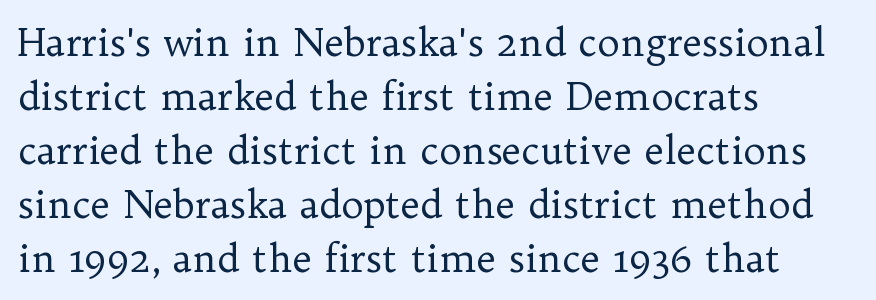
The image shows 38 px regular-weight serif type, upright; set left-aligned, normal line spacing (1.42x), normal letter spacing, not underlined; low stroke contrast and a medium x-height.
